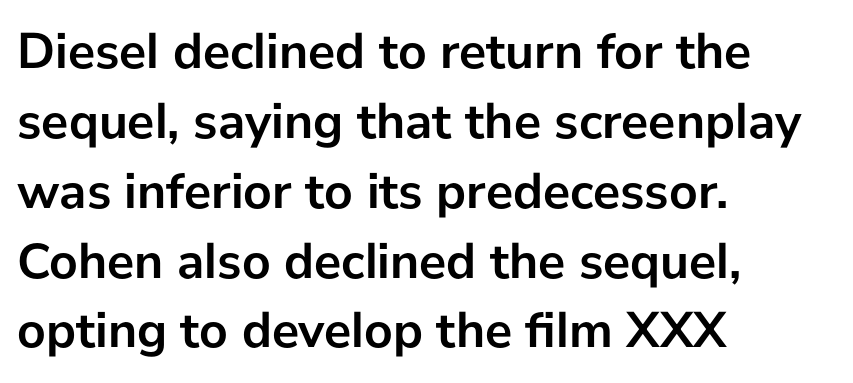
{"serif": "no", "italic": "no", "bold": "yes", "weight": "semibold", "width": "normal", "stroke_contrast": "low", "x_height": "medium", "monospaced": "no", "underline": "no", "align": "left", "line_spacing": "normal", "line_spacing_ratio": 1.37, "letter_spacing": "normal", "letter_spacing_em": 0.0, "glyph_px": 51}
